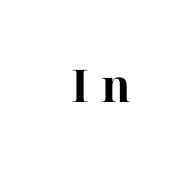
Examine the stroke ends and you'll spot serifs. No word sits above an underline. The line texture is sparse and dotted thanks to wide tracking. A typesetter would call this proportional, since set widths differ per character.
